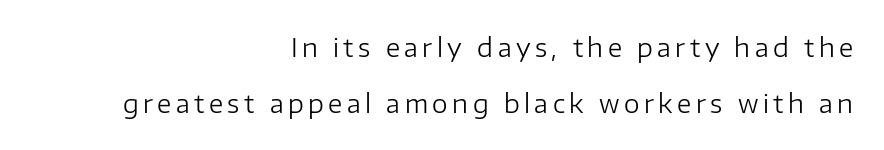
{"italic": "no", "bold": "no", "underline": "no", "align": "right", "line_spacing": "loose", "line_spacing_ratio": 2.23, "glyph_px": 25}
